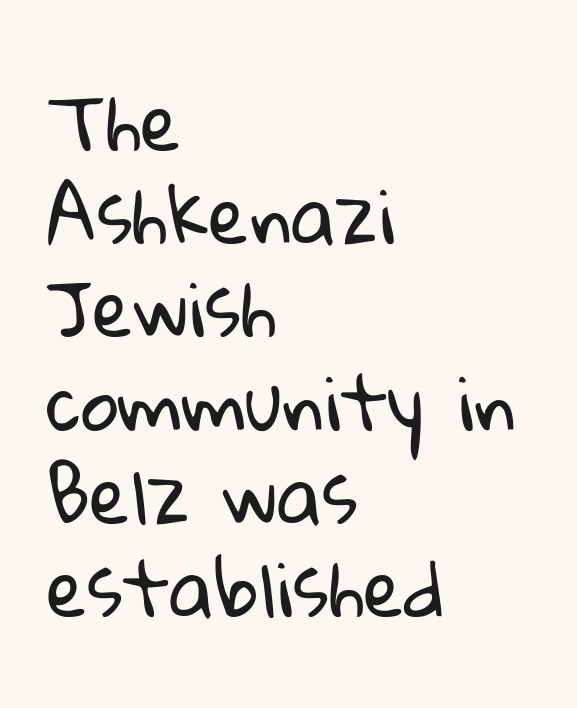
Q: Is the text bold? A: No.
Q: Is the typeface a serif or a sans-serif typeface? A: Sans-serif.
Q: Is the text underlined? A: No.
Q: How is the paragraph aligned? A: Left-aligned.
Q: Is the spacing between letters normal or unusually wide? A: Normal.
Q: Is the spacing between lines tight, normal or loose? A: Normal.
Q: Width (condensed, normal, or wide)? A: Normal.
Q: Stroke contrast? A: Low.
Q: x-height? A: Medium.
Q: Monospaced? A: No.
